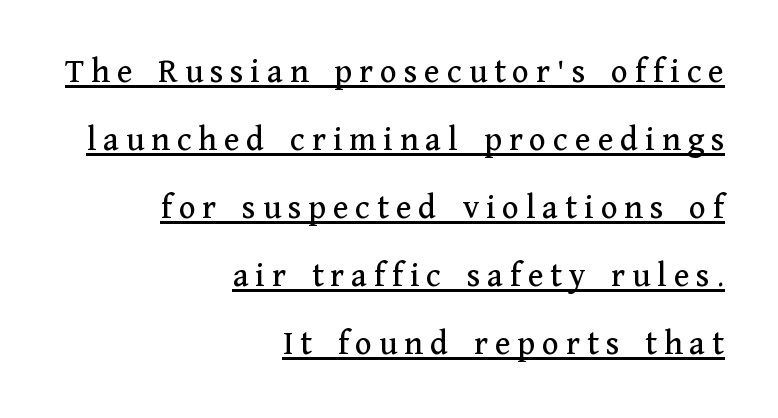
Q: Is the text italic (slanted)? A: No, it is upright.
Q: Is the typeface a serif or a sans-serif typeface? A: Serif.
Q: Is the text underlined? A: Yes.
Q: How is the paragraph aligned? A: Right-aligned.
Q: Is the spacing between letters normal or unusually wide? A: Unusually wide.
Q: Is the spacing between lines tight, normal or loose? A: Loose.
Q: Width (condensed, normal, or wide)? A: Normal.
Q: Stroke contrast? A: Medium.
Q: x-height? A: Medium.
Q: Monospaced? A: No.
